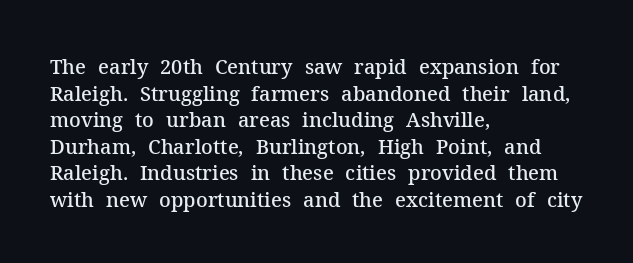
The image shows 20 px text type, upright; set left-aligned, normal line spacing (1.33x), normal letter spacing, not underlined.
